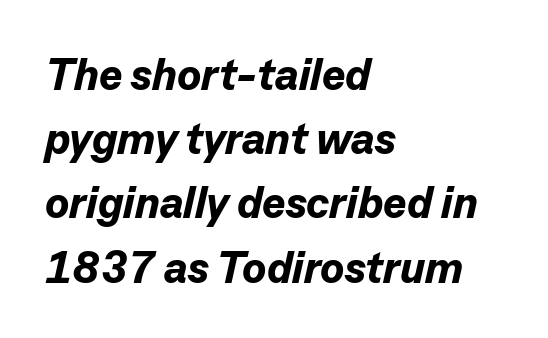
A typesetter would call this proportional, since set widths differ per character. Evenly set lines give the paragraph a standard silhouette. Default kerning and tracking; the words read as compact shapes. The lettering tilts uniformly, giving the passage an italic look. The passage is arranged the way most books set body copy — flush left. These lines carry a lot of weight — the face is fully bold.
